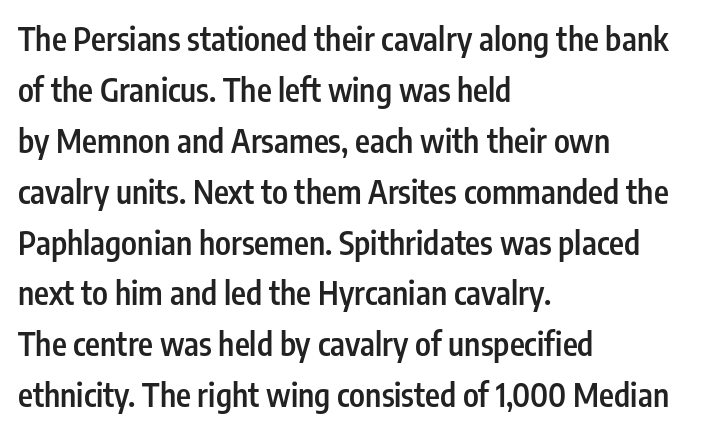
Here the designer chose a conventional face with non-uniform glyph widths. This sample keeps an unexceptional amount of space between lines. This is the in-between weight designers call semibold or demi. This sample is left-justified, so line endings fall wherever the words run out.
